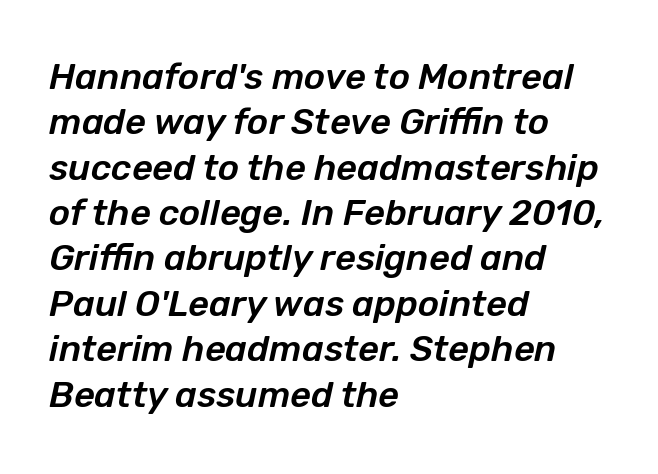
Q: Is the text italic (slanted)? A: Yes, it leans right by about 12 degrees.
Q: Is the text underlined? A: No.
Q: How is the paragraph aligned? A: Left-aligned.
Q: Is the spacing between letters normal or unusually wide? A: Normal.
Q: Is the spacing between lines tight, normal or loose? A: Normal.
Q: Width (condensed, normal, or wide)? A: Normal.
Q: Stroke contrast? A: Low.
Q: x-height? A: Medium.
Q: Monospaced? A: No.
